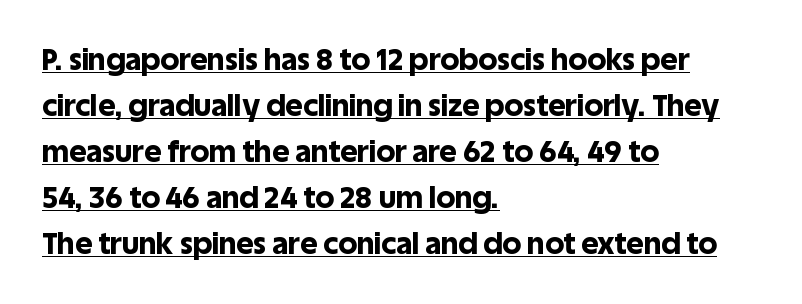
Q: Is the text bold? A: Yes.
Q: Is the text italic (slanted)? A: No, it is upright.
Q: Is the typeface a serif or a sans-serif typeface? A: Sans-serif.
Q: Is the text underlined? A: Yes.
Q: How is the paragraph aligned? A: Left-aligned.
Q: Is the spacing between letters normal or unusually wide? A: Normal.
Q: Is the spacing between lines tight, normal or loose? A: Normal.
Q: Width (condensed, normal, or wide)? A: Normal.
Q: x-height? A: Large.
Q: Monospaced? A: No.
